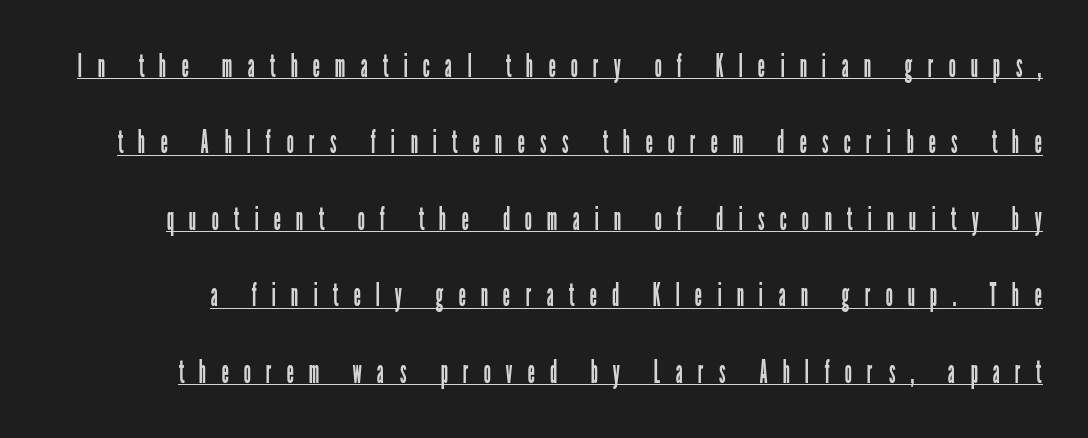
The image shows 32 px regular-weight, condensed sans-serif type, upright; set loose line spacing (2.39x), unusually wide letter spacing (+0.47 em), underlined; low stroke contrast and a medium x-height.
